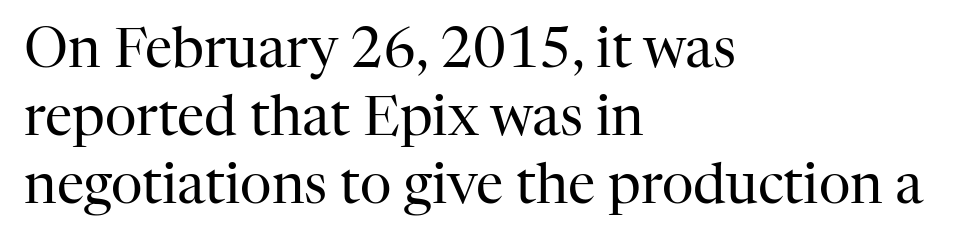
The letters stand straight up with perfectly vertical stems. The typesetter chose a ragged-right arrangement here. Is the letter spacing exaggerated? No — it looks like the ordinary default. No extra ink here — the face is not bold.
